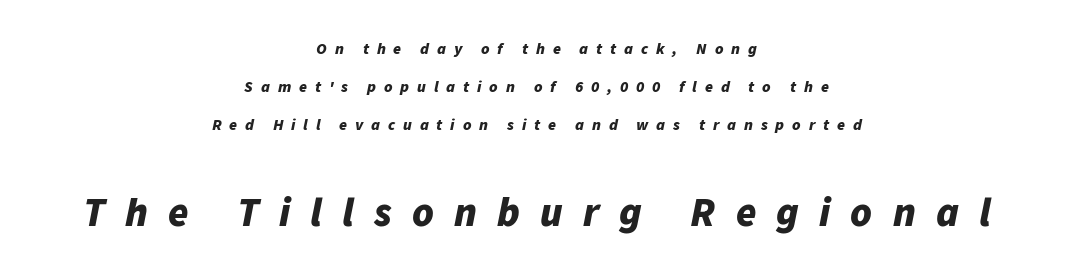
The image shows 41 px bold type, italic (leaning right); set centered, loose line spacing (2.37x), unusually wide letter spacing (+0.49 em), not underlined; the second (bottom) block is 2.56x larger; low stroke contrast and a medium x-height.
